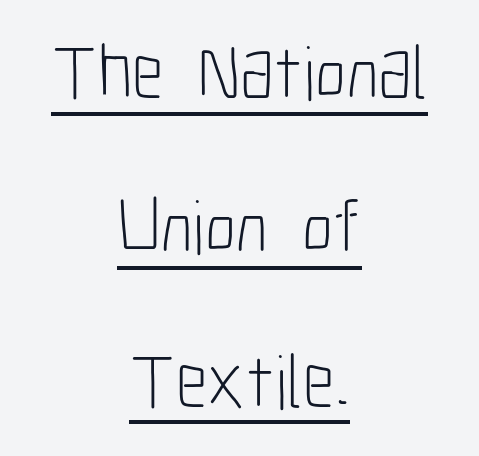
The image shows 76 px light, condensed sans-serif type, upright; set centered, loose line spacing (2.03x), normal letter spacing, underlined; low stroke contrast and a medium x-height.
